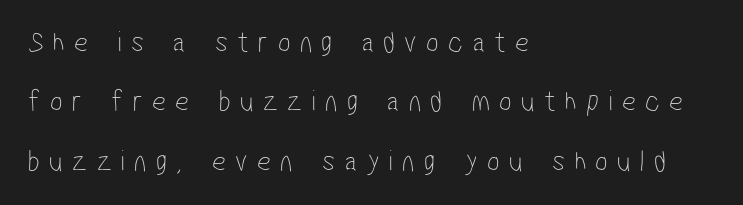
The image shows 30 px thin, condensed sans-serif type; set left-aligned, loose line spacing (1.98x), unusually wide letter spacing (+0.31 em), not underlined; low stroke contrast and a medium x-height.
